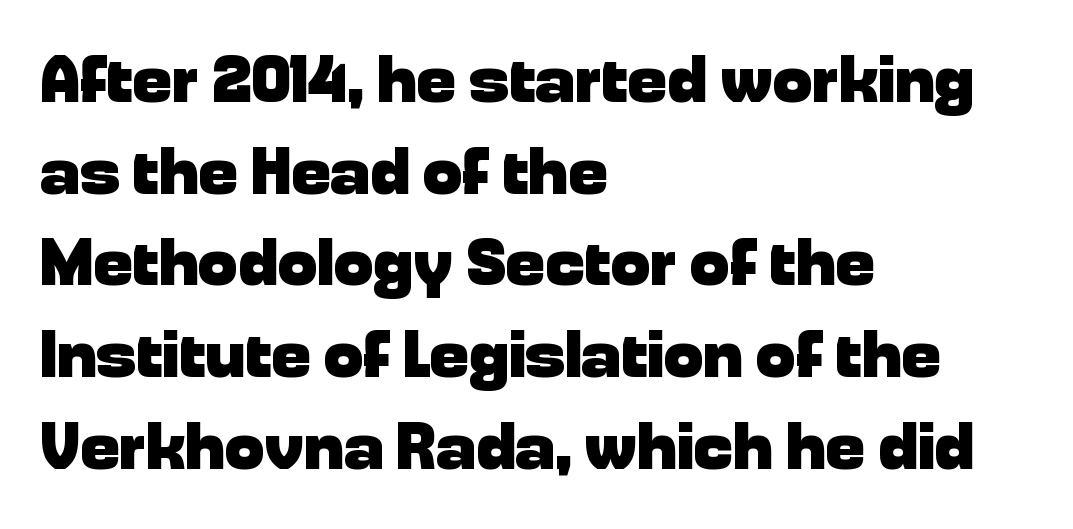
{"serif": "no", "italic": "no", "bold": "yes", "weight": "heavy", "width": "normal", "stroke_contrast": "low", "x_height": "medium", "monospaced": "no", "underline": "no", "align": "left", "line_spacing": "normal", "line_spacing_ratio": 1.39, "letter_spacing": "normal", "letter_spacing_em": 0.0, "glyph_px": 66}
